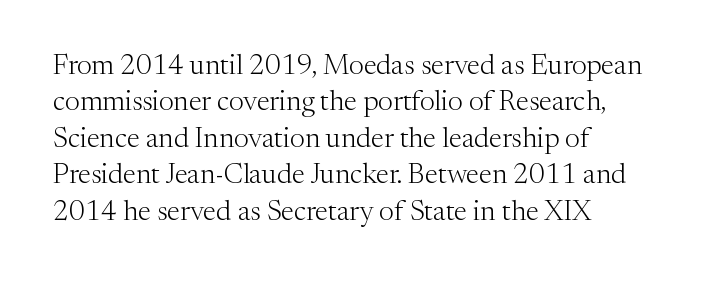
{"serif": "yes", "italic": "no", "bold": "no", "weight": "light", "width": "normal", "stroke_contrast": "medium", "x_height": "medium", "monospaced": "no", "underline": "no", "align": "left", "line_spacing": "normal", "line_spacing_ratio": 1.3, "letter_spacing": "normal", "letter_spacing_em": 0.0, "glyph_px": 28}
